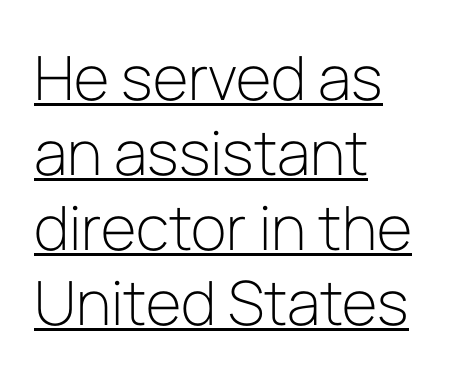
Q: Is the text bold? A: No.
Q: Is the text italic (slanted)? A: No, it is upright.
Q: Is the typeface a serif or a sans-serif typeface? A: Sans-serif.
Q: Is the text underlined? A: Yes.
Q: How is the paragraph aligned? A: Left-aligned.
Q: Is the spacing between letters normal or unusually wide? A: Normal.
Q: Width (condensed, normal, or wide)? A: Normal.
Q: Stroke contrast? A: Low.
Q: x-height? A: Medium.
Q: Monospaced? A: No.
